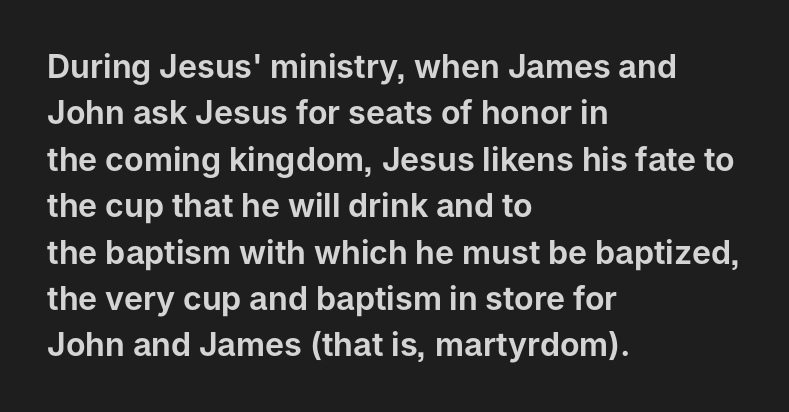
Q: Is the text italic (slanted)? A: No, it is upright.
Q: Is the typeface a serif or a sans-serif typeface? A: Sans-serif.
Q: Is the text underlined? A: No.
Q: How is the paragraph aligned? A: Left-aligned.
Q: Is the spacing between letters normal or unusually wide? A: Normal.
Q: Is the spacing between lines tight, normal or loose? A: Normal.
Q: Width (condensed, normal, or wide)? A: Normal.
Q: Stroke contrast? A: Low.
Q: x-height? A: Medium.
Q: Monospaced? A: No.
